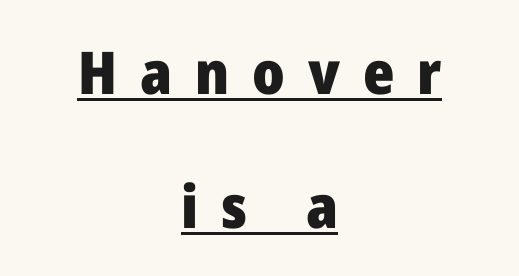
{"serif": "no", "italic": "no", "bold": "yes", "weight": "heavy", "width": "normal", "stroke_contrast": "low", "x_height": "medium", "monospaced": "no", "underline": "yes", "align": "center", "line_spacing": "loose", "line_spacing_ratio": 2.27, "letter_spacing": "wide", "letter_spacing_em": 0.39, "glyph_px": 59}
